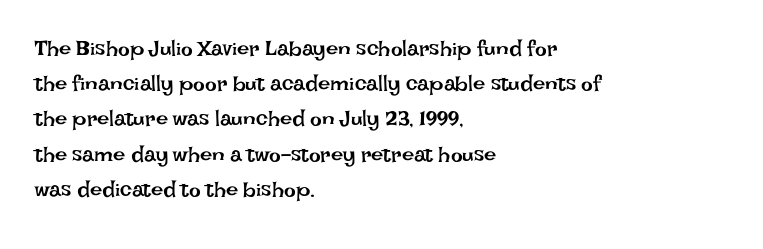
Q: Is the text bold? A: No.
Q: Is the text italic (slanted)? A: No, it is upright.
Q: Is the text underlined? A: No.
Q: How is the paragraph aligned? A: Left-aligned.
Q: Is the spacing between letters normal or unusually wide? A: Normal.
Q: Is the spacing between lines tight, normal or loose? A: Normal.
